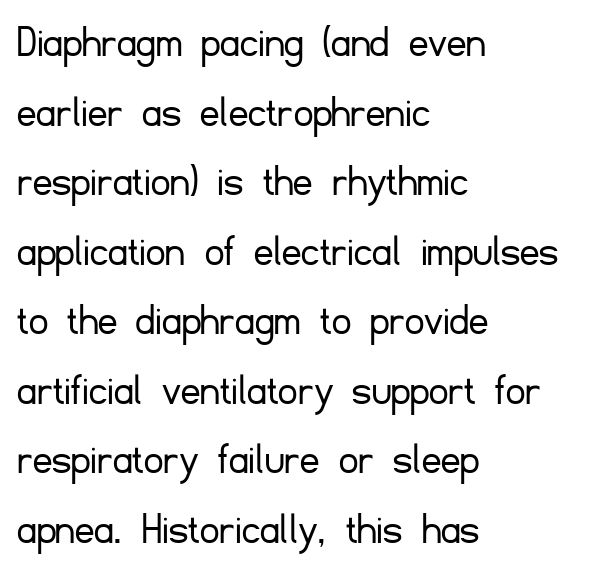
Q: Is the text bold? A: No.
Q: Is the text italic (slanted)? A: No, it is upright.
Q: Is the typeface a serif or a sans-serif typeface? A: Sans-serif.
Q: Is the text underlined? A: No.
Q: How is the paragraph aligned? A: Left-aligned.
Q: Is the spacing between letters normal or unusually wide? A: Normal.
Q: Is the spacing between lines tight, normal or loose? A: Normal.
Q: Width (condensed, normal, or wide)? A: Normal.
Q: Stroke contrast? A: Low.
Q: x-height? A: Small.
Q: Monospaced? A: No.
